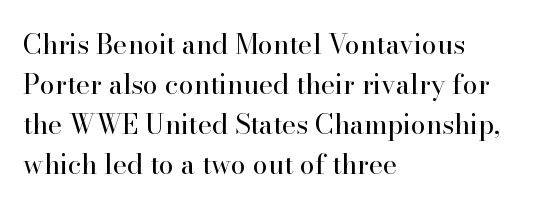
{"italic": "no", "bold": "no", "underline": "no", "align": "left", "line_spacing": "normal", "line_spacing_ratio": 1.48, "letter_spacing": "normal", "letter_spacing_em": 0.0, "glyph_px": 27}
